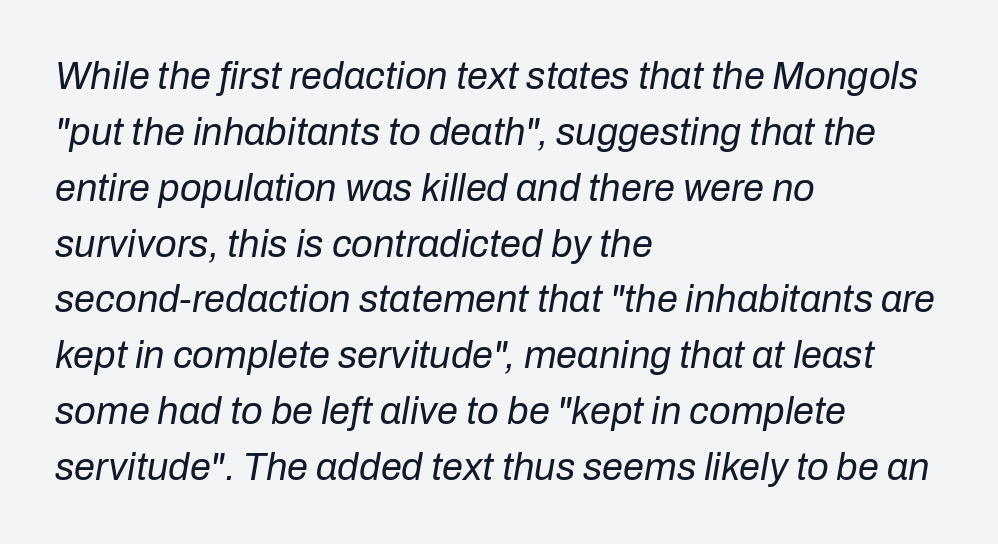
Q: Is the text bold? A: No.
Q: Is the text italic (slanted)? A: Yes, it leans right by about 10 degrees.
Q: Is the text underlined? A: No.
Q: How is the paragraph aligned? A: Left-aligned.
Q: Is the spacing between letters normal or unusually wide? A: Normal.
Q: Is the spacing between lines tight, normal or loose? A: Normal.
Q: Width (condensed, normal, or wide)? A: Normal.
Q: Stroke contrast? A: Low.
Q: x-height? A: Medium.
Q: Monospaced? A: No.
